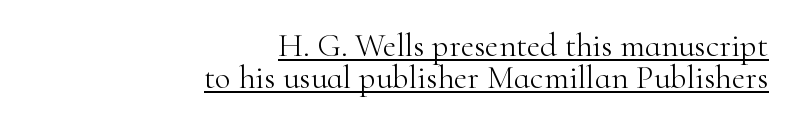
{"serif": "yes", "italic": "no", "bold": "no", "weight": "light", "width": "normal", "stroke_contrast": "high", "x_height": "small", "monospaced": "no", "underline": "yes", "align": "right", "line_spacing": "tight", "line_spacing_ratio": 0.96, "letter_spacing": "normal", "letter_spacing_em": 0.0, "glyph_px": 33}
